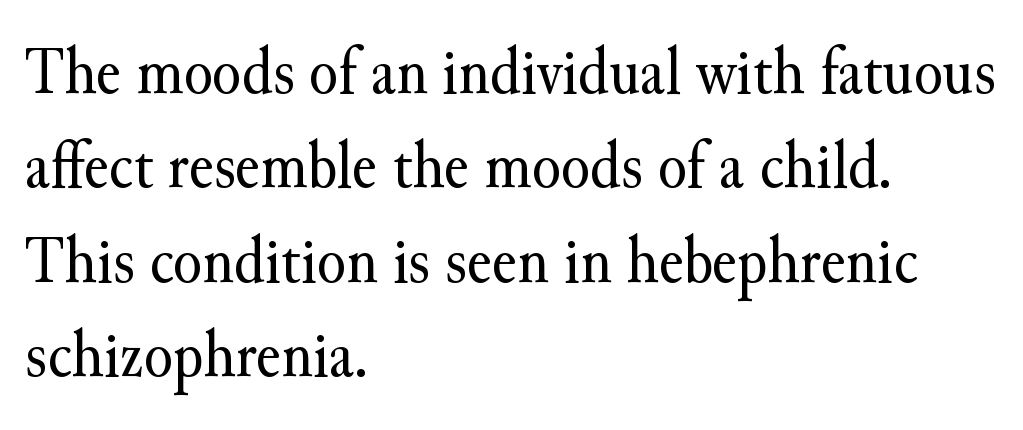
The image shows 67 px regular-weight serif type, upright; set left-aligned, normal line spacing (1.41x), normal letter spacing, not underlined; medium stroke contrast and a small x-height.
